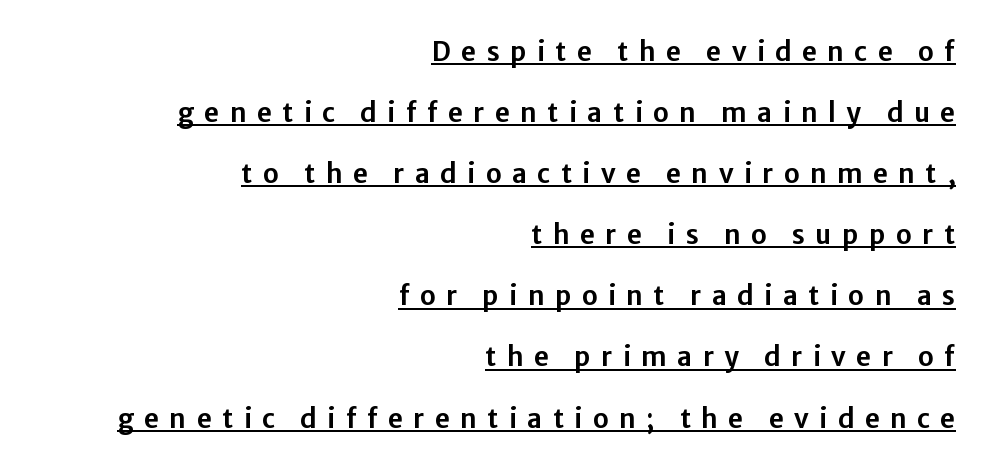
{"italic": "no", "underline": "yes", "align": "right", "line_spacing": "loose", "line_spacing_ratio": 2.35, "letter_spacing": "wide", "letter_spacing_em": 0.4, "glyph_px": 26}
